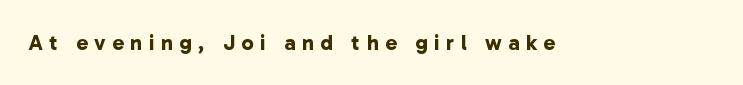
Descender tails drop into unmarked territory. The type is letterspaced generously, with wide tracking. The rendering uses a bold face; every stroke is thick and dark.
